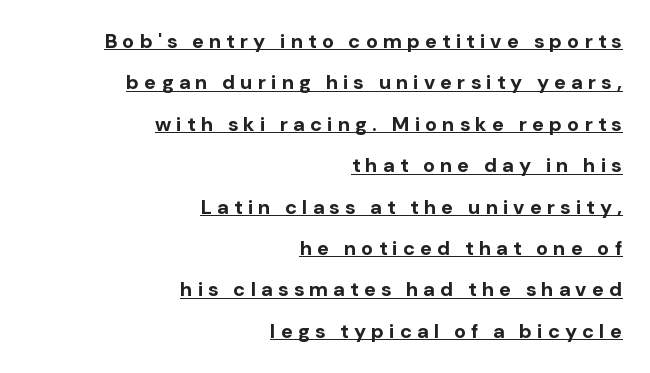
The image shows 20 px bold type, upright; set right-aligned, loose line spacing (2.07x), unusually wide letter spacing (+0.25 em), underlined.
